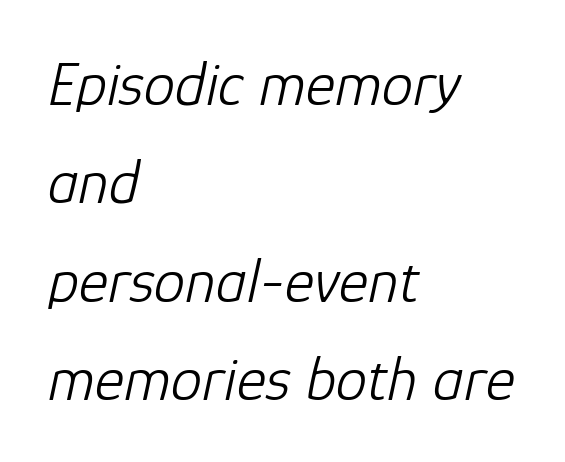
Q: Is the text bold? A: No.
Q: Is the text italic (slanted)? A: Yes, it leans right by about 12 degrees.
Q: Is the text underlined? A: No.
Q: How is the paragraph aligned? A: Left-aligned.
Q: Is the spacing between letters normal or unusually wide? A: Normal.
Q: Is the spacing between lines tight, normal or loose? A: Normal.
Q: Width (condensed, normal, or wide)? A: Normal.
Q: Stroke contrast? A: Low.
Q: x-height? A: Medium.
Q: Monospaced? A: No.
